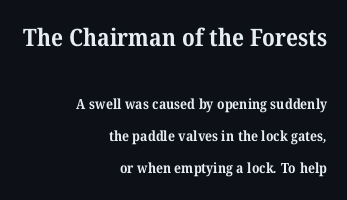
Q: Is the text bold? A: Yes.
Q: Is the text underlined? A: No.
Q: How is the paragraph aligned? A: Right-aligned.
Q: Is the spacing between letters normal or unusually wide? A: Normal.
Q: Is the spacing between lines tight, normal or loose? A: Loose.
Q: Which block of text is set in a larger size, the first (top) or the second (bottom)? A: The first (top) one.
